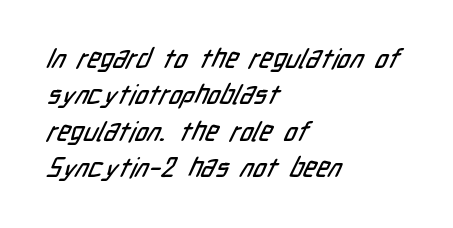
{"underline": "no", "align": "left", "line_spacing": "normal", "line_spacing_ratio": 1.35, "letter_spacing": "normal", "letter_spacing_em": 0.0, "glyph_px": 27}
